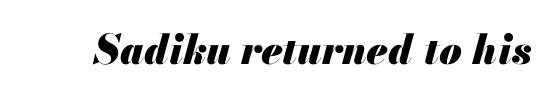
Q: Is the text bold? A: Yes.
Q: Is the text italic (slanted)? A: Yes, it leans right by about 13 degrees.
Q: Is the text underlined? A: No.
Q: Is the spacing between letters normal or unusually wide? A: Normal.
Q: Width (condensed, normal, or wide)? A: Normal.
Q: Stroke contrast? A: Medium.
Q: x-height? A: Small.
Q: Monospaced? A: No.
